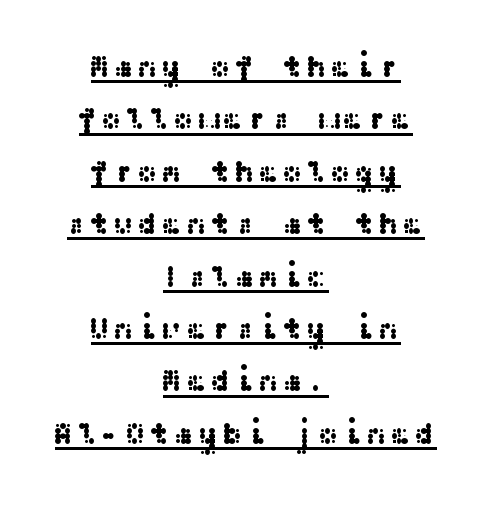
Serif or sans? Sans — the stroke terminals are bare. The rendering positions every line midway between the sides. A typesetter would mark this as roman, not italic. Does a line run under the words? Yes, clearly.
